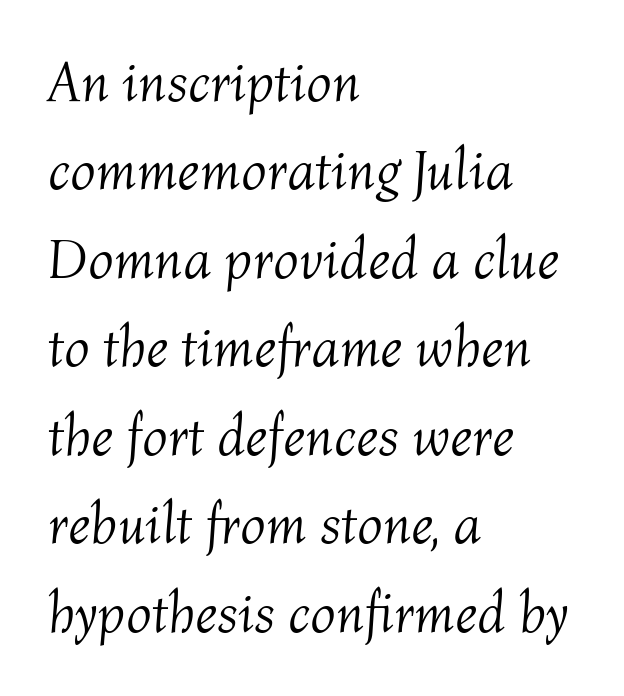
The vertical gap from one line to the next is medium. Characters are canted at an angle relative to the baseline's perpendicular. A typesetter would call this proportional, since set widths differ per character. Between one letter and the next there's only the usual sliver of space. This sample is left-justified, so line endings fall wherever the words run out.
